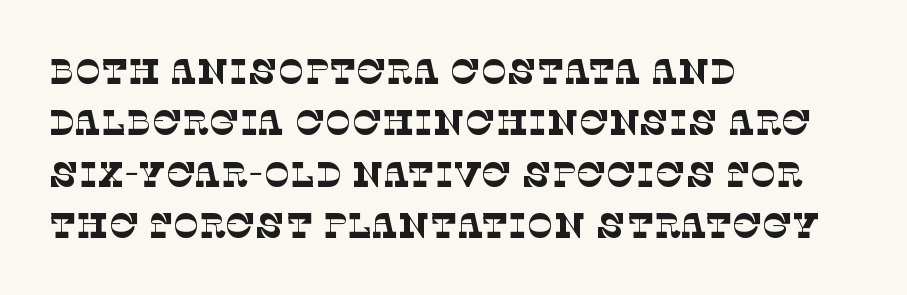
The image shows 35 px thin serif type; set left-aligned, normal line spacing (1.47x), normal letter spacing, not underlined; low stroke contrast and a large x-height.
